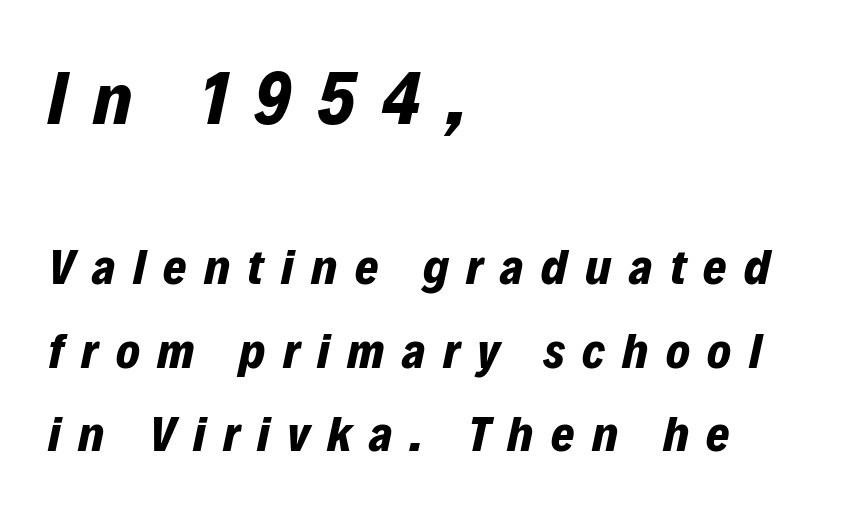
Q: Is the text bold? A: Yes.
Q: Is the text italic (slanted)? A: Yes, it leans right by about 12 degrees.
Q: Is the text underlined? A: No.
Q: How is the paragraph aligned? A: Left-aligned.
Q: Is the spacing between letters normal or unusually wide? A: Unusually wide.
Q: Is the spacing between lines tight, normal or loose? A: Normal.
Q: Which block of text is set in a larger size, the first (top) or the second (bottom)? A: The first (top) one.
Q: Width (condensed, normal, or wide)? A: Normal.
Q: Stroke contrast? A: Low.
Q: x-height? A: Medium.
Q: Monospaced? A: No.
